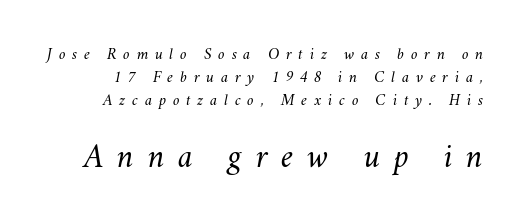
Q: Is the text bold? A: No.
Q: Is the text italic (slanted)? A: Yes, it leans right by about 11 degrees.
Q: Is the text underlined? A: No.
Q: Is the spacing between letters normal or unusually wide? A: Unusually wide.
Q: Is the spacing between lines tight, normal or loose? A: Normal.
Q: Which block of text is set in a larger size, the first (top) or the second (bottom)? A: The second (bottom) one.
Q: Width (condensed, normal, or wide)? A: Normal.
Q: Stroke contrast? A: Medium.
Q: x-height? A: Small.
Q: Monospaced? A: No.
